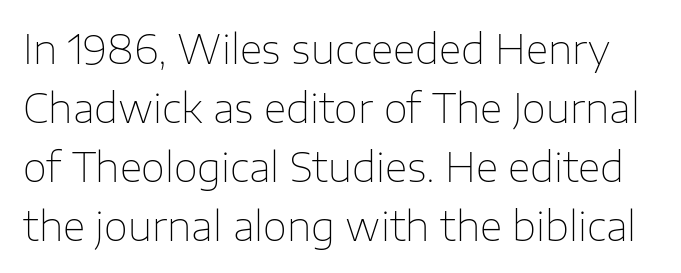
{"serif": "no", "italic": "no", "bold": "no", "weight": "thin", "width": "normal", "stroke_contrast": "low", "x_height": "medium", "monospaced": "no", "underline": "no", "line_spacing": "normal", "line_spacing_ratio": 1.51, "letter_spacing": "normal", "letter_spacing_em": 0.0, "glyph_px": 39}
